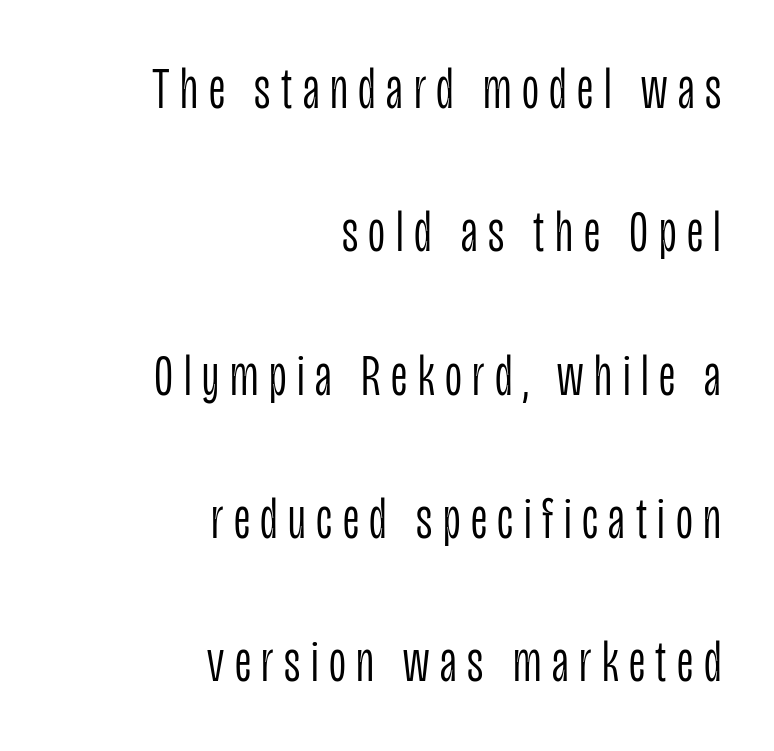
The image shows 59 px light, condensed sans-serif type, upright; set right-aligned, loose line spacing (2.43x), not underlined; low stroke contrast and a large x-height.
